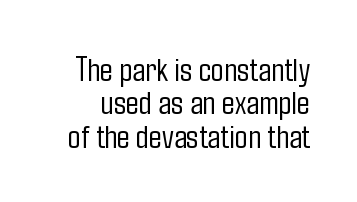
The image shows 34 px light, condensed sans-serif type, upright; set tight line spacing (0.98x), normal letter spacing, not underlined; low stroke contrast and a medium x-height.
